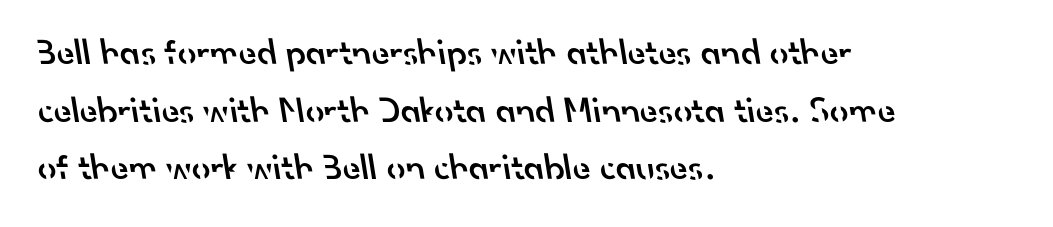
Grotesque or geometric, the face here clearly has no serifs. Tracking here is standard; glyphs follow each other at the usual distance. Semibold letterforms, between regular and bold. Note the varied advance widths — an 'i' is clearly narrower than an 'm'. Regular leading.
